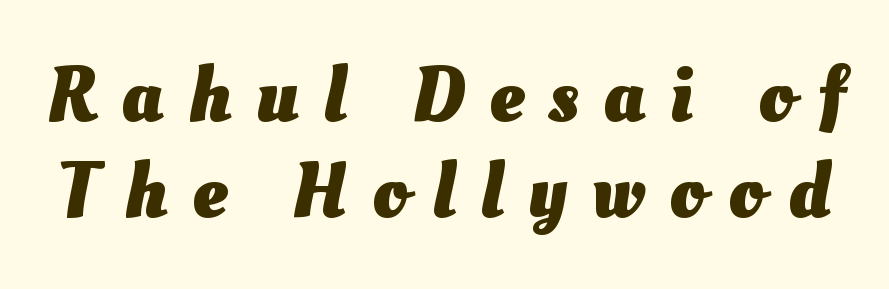
Q: Is the text bold? A: Yes.
Q: Is the text underlined? A: No.
Q: Is the spacing between letters normal or unusually wide? A: Unusually wide.
Q: Width (condensed, normal, or wide)? A: Normal.
Q: Stroke contrast? A: Medium.
Q: x-height? A: Small.
Q: Monospaced? A: No.
